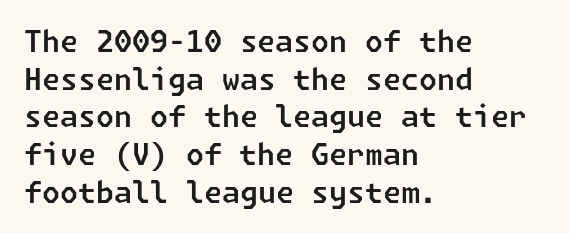
Q: Is the typeface a serif or a sans-serif typeface? A: Sans-serif.
Q: Is the text underlined? A: No.
Q: How is the paragraph aligned? A: Left-aligned.
Q: Is the spacing between letters normal or unusually wide? A: Normal.
Q: Is the spacing between lines tight, normal or loose? A: Normal.
Q: Width (condensed, normal, or wide)? A: Normal.
Q: Stroke contrast? A: Low.
Q: x-height? A: Medium.
